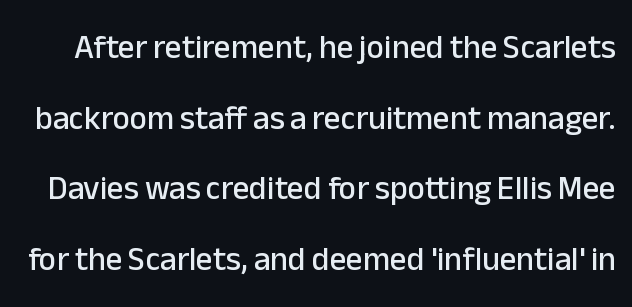
Q: Is the text italic (slanted)? A: No, it is upright.
Q: Is the typeface a serif or a sans-serif typeface? A: Sans-serif.
Q: Is the text underlined? A: No.
Q: Is the spacing between letters normal or unusually wide? A: Normal.
Q: Is the spacing between lines tight, normal or loose? A: Loose.
Q: Width (condensed, normal, or wide)? A: Normal.
Q: Stroke contrast? A: Low.
Q: x-height? A: Medium.
Q: Monospaced? A: No.
